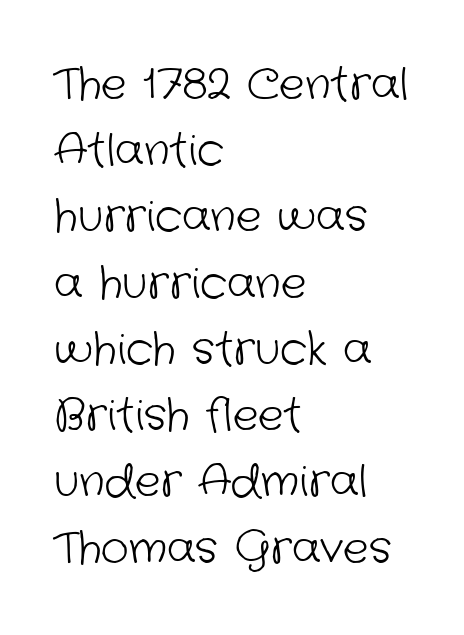
Q: Is the text bold? A: No.
Q: Is the typeface a serif or a sans-serif typeface? A: Sans-serif.
Q: Is the text underlined? A: No.
Q: How is the paragraph aligned? A: Left-aligned.
Q: Is the spacing between letters normal or unusually wide? A: Normal.
Q: Is the spacing between lines tight, normal or loose? A: Normal.
Q: Width (condensed, normal, or wide)? A: Normal.
Q: Stroke contrast? A: Low.
Q: x-height? A: Medium.
Q: Monospaced? A: No.
